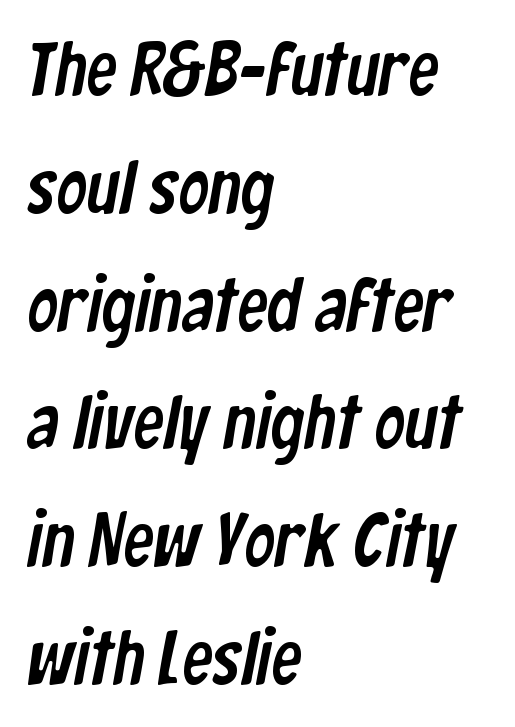
Q: Is the typeface a serif or a sans-serif typeface? A: Sans-serif.
Q: Is the text underlined? A: No.
Q: How is the paragraph aligned? A: Left-aligned.
Q: Is the spacing between letters normal or unusually wide? A: Normal.
Q: Is the spacing between lines tight, normal or loose? A: Normal.
Q: Width (condensed, normal, or wide)? A: Condensed.
Q: Stroke contrast? A: Low.
Q: x-height? A: Medium.
Q: Monospaced? A: No.
